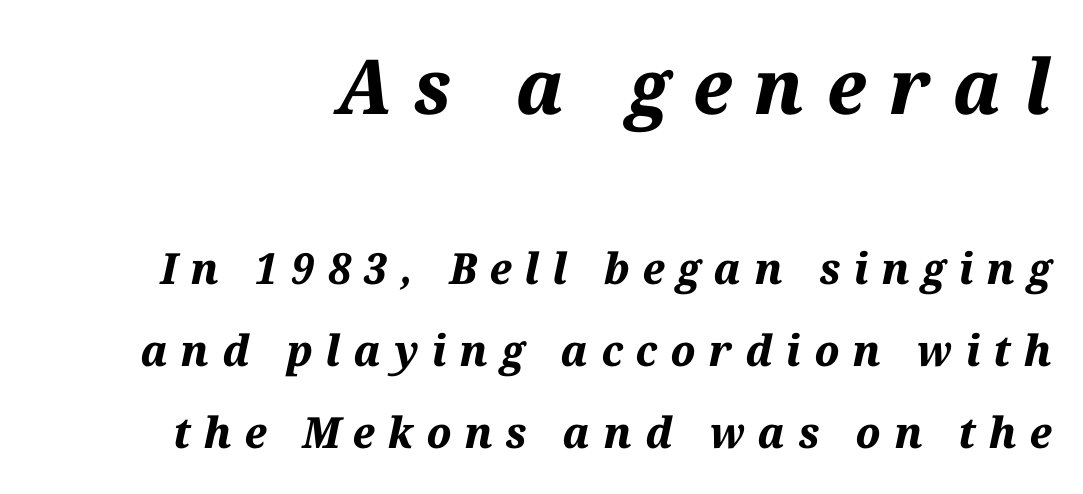
Q: Is the text bold? A: Yes.
Q: Is the text italic (slanted)? A: Yes, it leans right by about 12 degrees.
Q: Is the text underlined? A: No.
Q: Is the spacing between letters normal or unusually wide? A: Unusually wide.
Q: Is the spacing between lines tight, normal or loose? A: Loose.
Q: Which block of text is set in a larger size, the first (top) or the second (bottom)? A: The first (top) one.
Q: Width (condensed, normal, or wide)? A: Normal.
Q: Stroke contrast? A: Medium.
Q: x-height? A: Medium.
Q: Monospaced? A: No.
